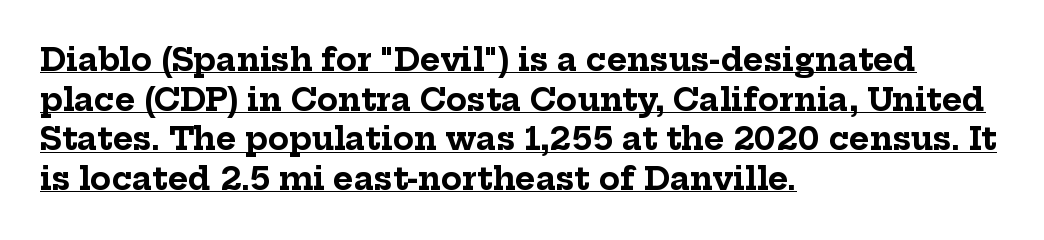
Q: Is the text bold? A: Yes.
Q: Is the text italic (slanted)? A: No, it is upright.
Q: Is the typeface a serif or a sans-serif typeface? A: Serif.
Q: Is the text underlined? A: Yes.
Q: How is the paragraph aligned? A: Left-aligned.
Q: Is the spacing between letters normal or unusually wide? A: Normal.
Q: Is the spacing between lines tight, normal or loose? A: Normal.
Q: Width (condensed, normal, or wide)? A: Normal.
Q: Stroke contrast? A: Low.
Q: x-height? A: Medium.
Q: Monospaced? A: No.
